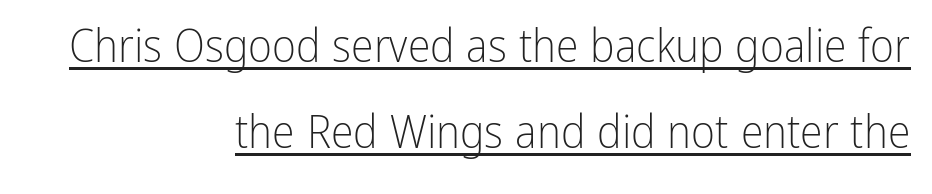
Letterform terminals end flat and unadorned throughout the passage. The letters look calm and open, with moderate or lighter stems. The gaps between neighbouring characters are ordinary and unremarkable. The specimen reads as upright at a glance. Horizontal alignment here is rightward, an uncommon choice for prose. Looks like regular typesetting: each glyph gets only the width it needs.
